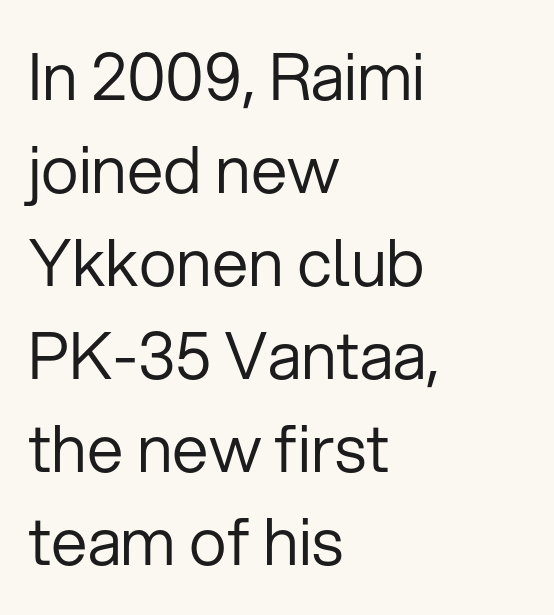
Q: Is the text bold? A: No.
Q: Is the text italic (slanted)? A: No, it is upright.
Q: Is the typeface a serif or a sans-serif typeface? A: Sans-serif.
Q: Is the text underlined? A: No.
Q: How is the paragraph aligned? A: Left-aligned.
Q: Is the spacing between letters normal or unusually wide? A: Normal.
Q: Is the spacing between lines tight, normal or loose? A: Normal.
Q: Width (condensed, normal, or wide)? A: Normal.
Q: Stroke contrast? A: Low.
Q: x-height? A: Medium.
Q: Monospaced? A: No.
